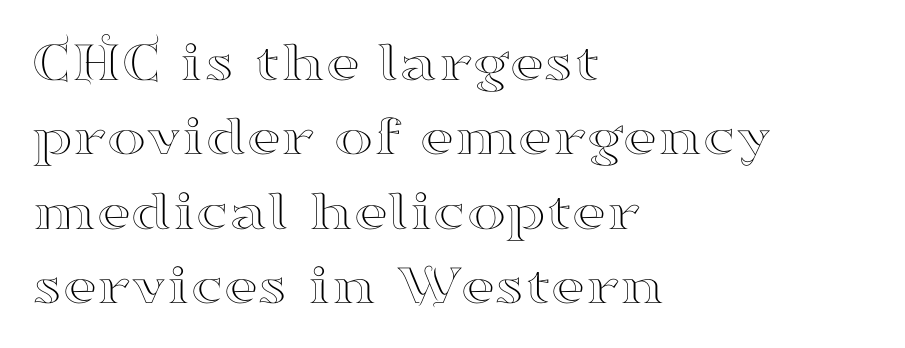
{"serif": "yes", "italic": "no", "width": "wide", "stroke_contrast": "high", "x_height": "small", "monospaced": "no", "underline": "no", "align": "left", "line_spacing": "normal", "line_spacing_ratio": 1.26, "letter_spacing": "normal", "letter_spacing_em": 0.0, "glyph_px": 59}
